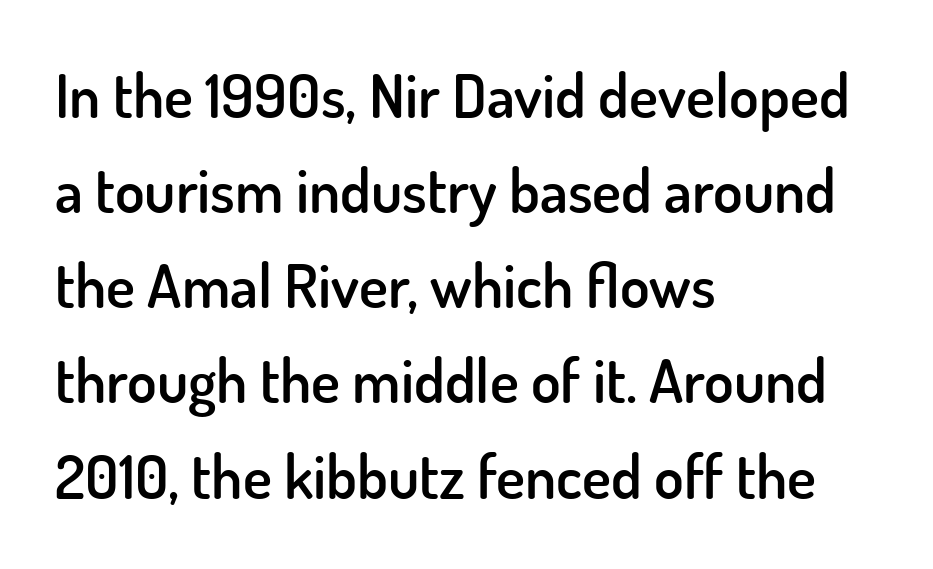
The image shows 61 px semibold sans-serif type, upright; set left-aligned, normal line spacing (1.56x), normal letter spacing, not underlined; low stroke contrast and a small x-height.
